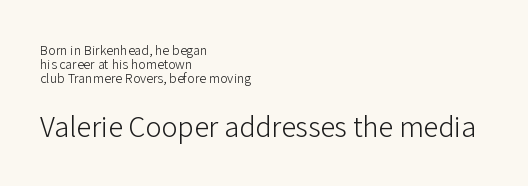
Cramped leading. This sample is left-justified, so line endings fall wherever the words run out. The passage shown is typeset with a sans-serif family. The rendering enlarges the type as you move from the upper chunk to the lower. Italic: no, the glyphs are upright roman.
